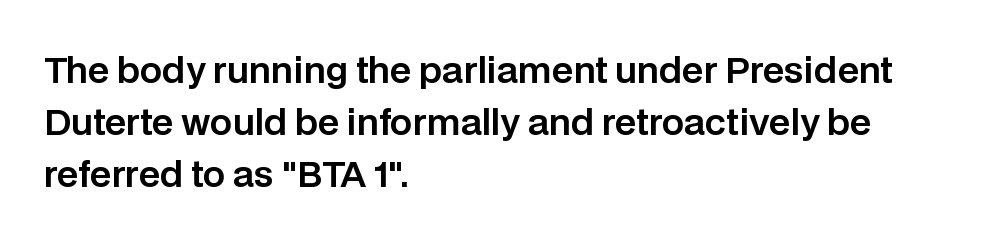
The image shows 35 px sans-serif type, upright; set left-aligned, normal line spacing (1.49x), normal letter spacing, not underlined; low stroke contrast and a large x-height.
